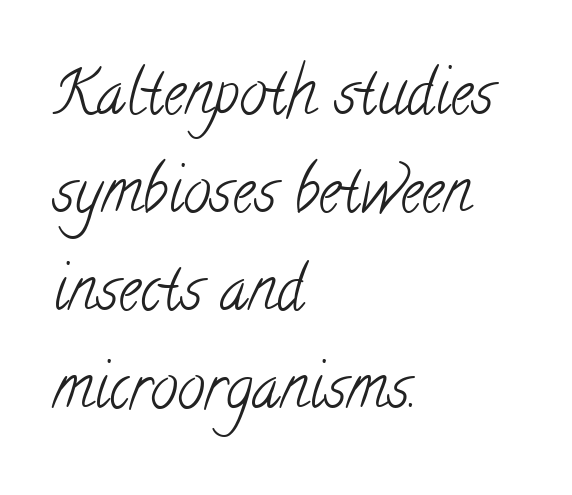
The image shows 62 px light, condensed serif type; set left-aligned, normal line spacing (1.58x), normal letter spacing, not underlined; low stroke contrast and a small x-height.
